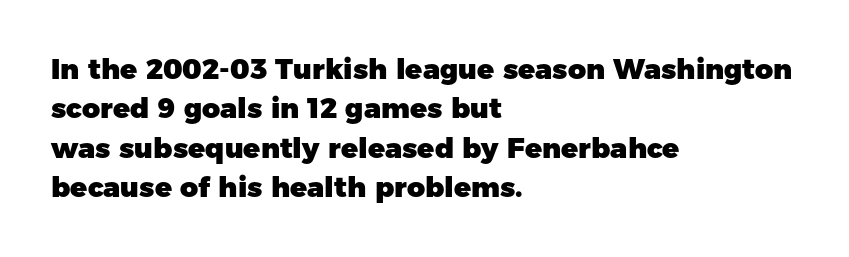
Q: Is the text bold? A: Yes.
Q: Is the text italic (slanted)? A: No, it is upright.
Q: Is the typeface a serif or a sans-serif typeface? A: Sans-serif.
Q: Is the text underlined? A: No.
Q: How is the paragraph aligned? A: Left-aligned.
Q: Is the spacing between letters normal or unusually wide? A: Normal.
Q: Is the spacing between lines tight, normal or loose? A: Normal.
Q: Width (condensed, normal, or wide)? A: Normal.
Q: Stroke contrast? A: Low.
Q: x-height? A: Medium.
Q: Monospaced? A: No.
